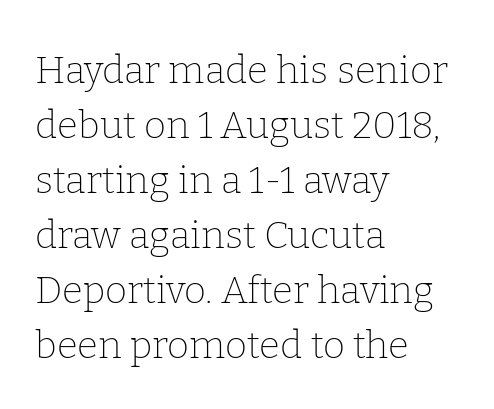
The image shows 38 px thin serif type, upright; set left-aligned, normal line spacing (1.45x), normal letter spacing, not underlined; low stroke contrast and a medium x-height.
